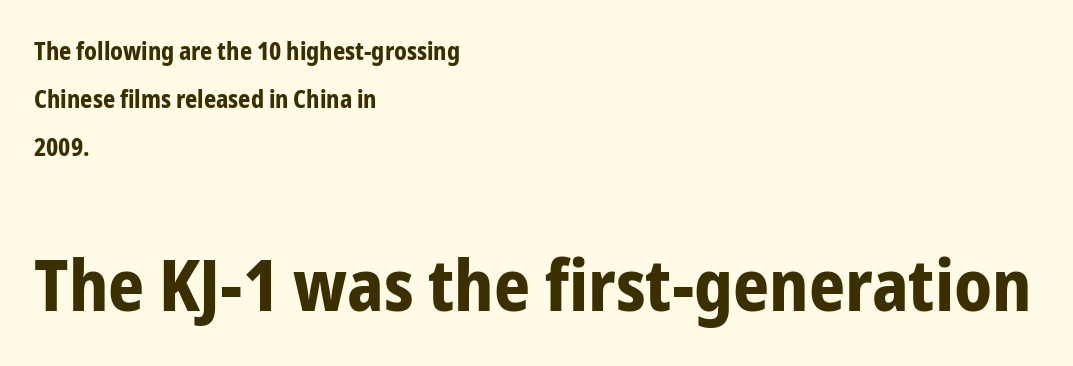
The image shows 71 px bold, condensed sans-serif type, upright; set left-aligned, loose line spacing (2.0x), normal letter spacing, not underlined; the second (bottom) block is 2.96x larger; low stroke contrast and a medium x-height.
